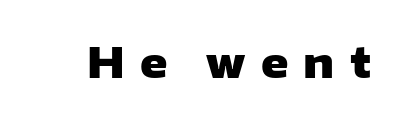
The image shows 42 px heavy, wide sans-serif type, upright; set unusually wide letter spacing (+0.36 em), not underlined; low stroke contrast and a medium x-height.
